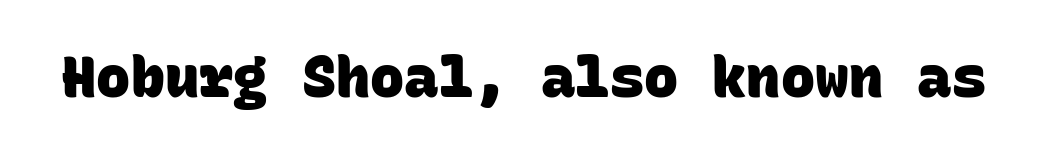
The image shows 57 px heavy sans-serif type, monospaced; set normal letter spacing, not underlined; low stroke contrast and a large x-height.
